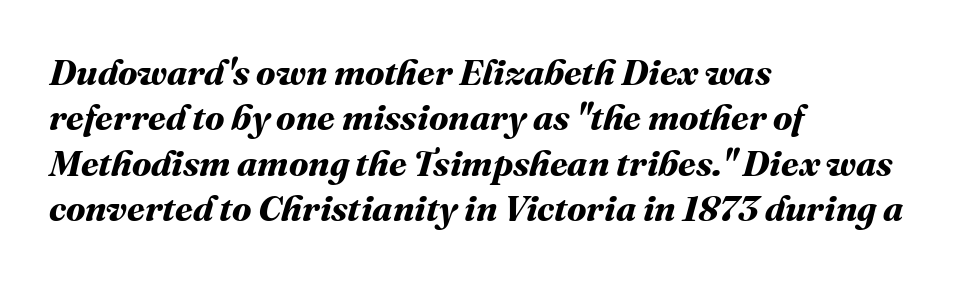
{"bold": "yes", "weight": "bold", "width": "normal", "stroke_contrast": "medium", "x_height": "medium", "monospaced": "no", "underline": "no", "align": "left", "line_spacing": "normal", "line_spacing_ratio": 1.26, "letter_spacing": "normal", "letter_spacing_em": 0.0, "glyph_px": 36}
